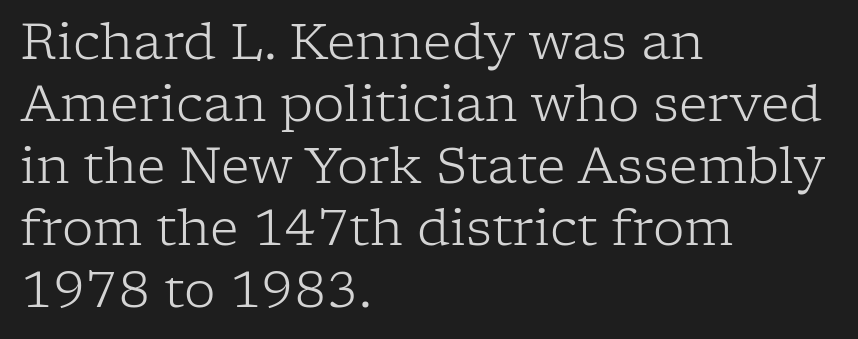
The image shows 50 px light serif type, upright; set left-aligned, line spacing 1.24x, normal letter spacing, not underlined; low stroke contrast and a medium x-height.
